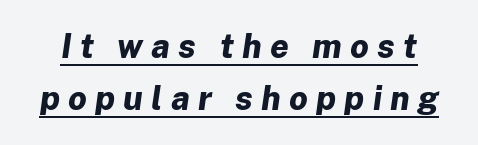
Q: Is the text bold? A: Yes.
Q: Is the text italic (slanted)? A: Yes, it leans right by about 8 degrees.
Q: Is the text underlined? A: Yes.
Q: Is the spacing between letters normal or unusually wide? A: Unusually wide.
Q: Is the spacing between lines tight, normal or loose? A: Normal.
Q: Width (condensed, normal, or wide)? A: Normal.
Q: Stroke contrast? A: Low.
Q: x-height? A: Medium.
Q: Monospaced? A: No.
